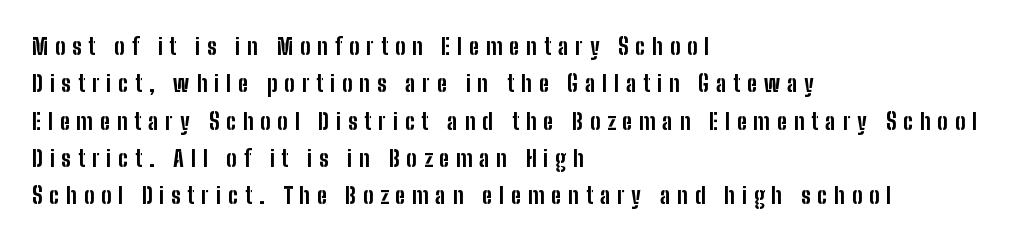
{"italic": "no", "bold": "yes", "underline": "no", "align": "left", "line_spacing": "normal", "line_spacing_ratio": 1.62, "letter_spacing": "wide", "letter_spacing_em": 0.3, "glyph_px": 23}
